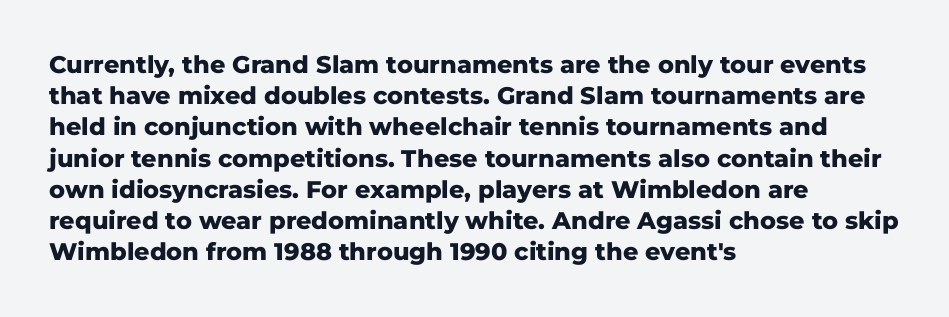
{"italic": "no", "bold": "yes", "underline": "no", "align": "left", "line_spacing": "normal", "line_spacing_ratio": 1.3, "letter_spacing": "normal", "letter_spacing_em": 0.0, "glyph_px": 24}
